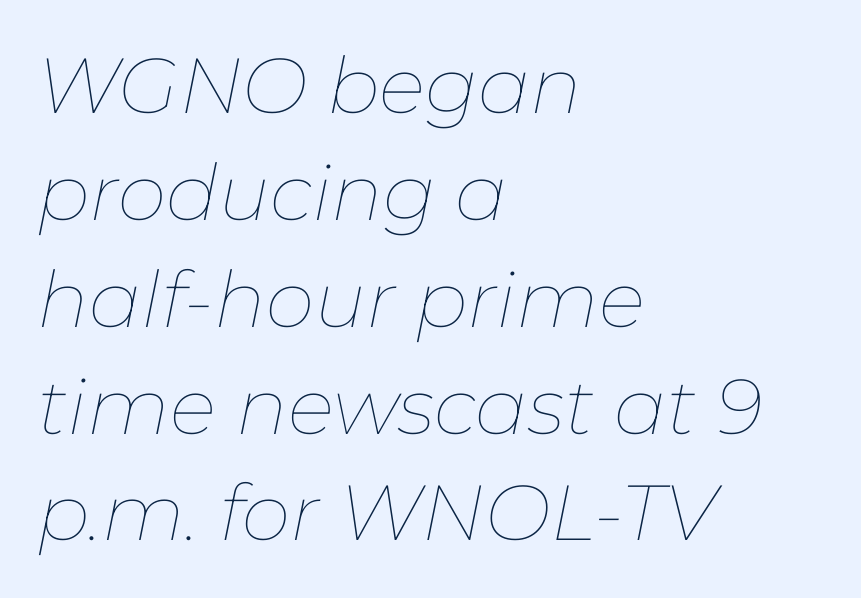
The image shows 78 px thin type, italic (leaning right); set left-aligned, normal line spacing (1.37x), normal letter spacing, not underlined; low stroke contrast and a medium x-height.
